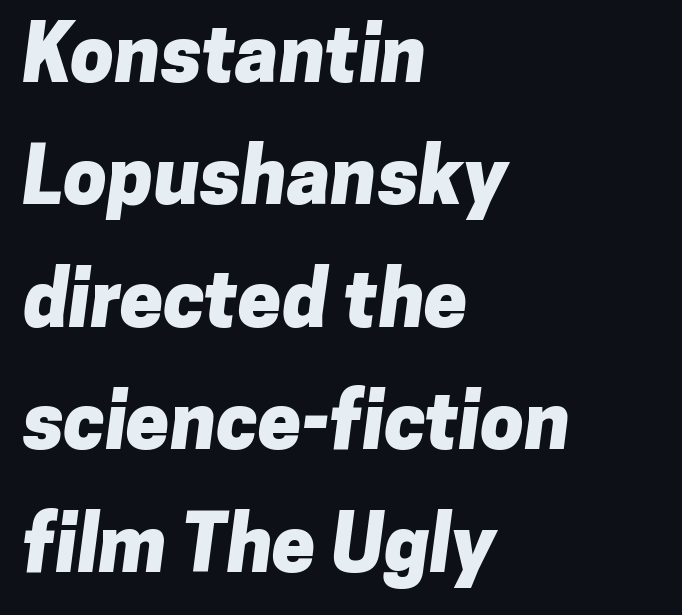
Do the characters align in a grid? No, the font is proportional. The block of text has a typical density, with ordinary space between rows. The face used here is rendered with its standard letterfit. Plain, unruled lines of type.
